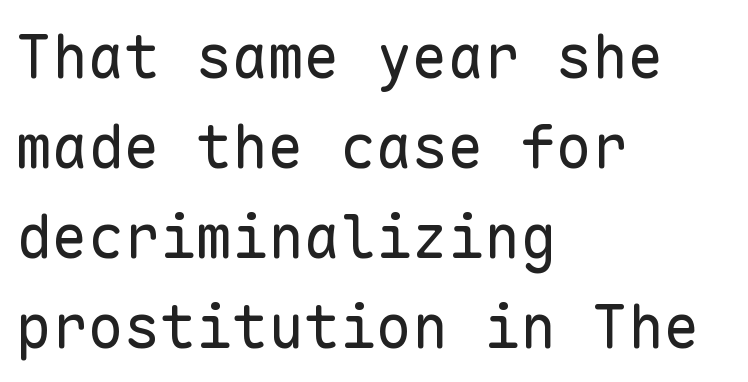
The image shows 60 px regular-weight sans-serif type, upright, monospaced; set left-aligned, normal line spacing (1.5x), normal letter spacing, not underlined; low stroke contrast and a medium x-height.
